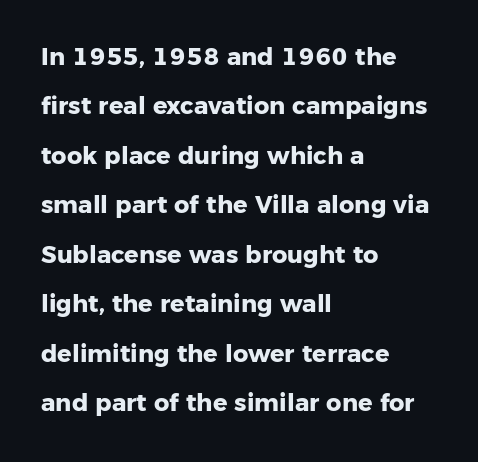
Q: Is the text bold? A: Yes.
Q: Is the text italic (slanted)? A: No, it is upright.
Q: Is the text underlined? A: No.
Q: How is the paragraph aligned? A: Left-aligned.
Q: Is the spacing between letters normal or unusually wide? A: Normal.
Q: Is the spacing between lines tight, normal or loose? A: Loose.
